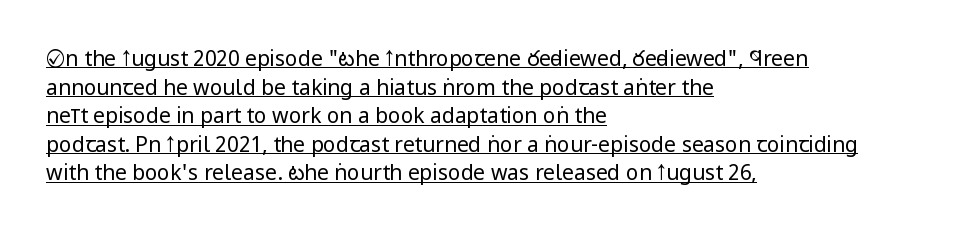
{"italic": "no", "bold": "no", "underline": "yes", "align": "left", "line_spacing": "normal", "line_spacing_ratio": 1.36, "letter_spacing": "normal", "letter_spacing_em": 0.0, "glyph_px": 21}
